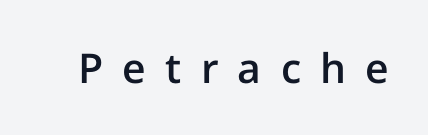
The image shows 41 px semibold sans-serif type, upright; set unusually wide letter spacing (+0.47 em), not underlined; low stroke contrast and a medium x-height.
